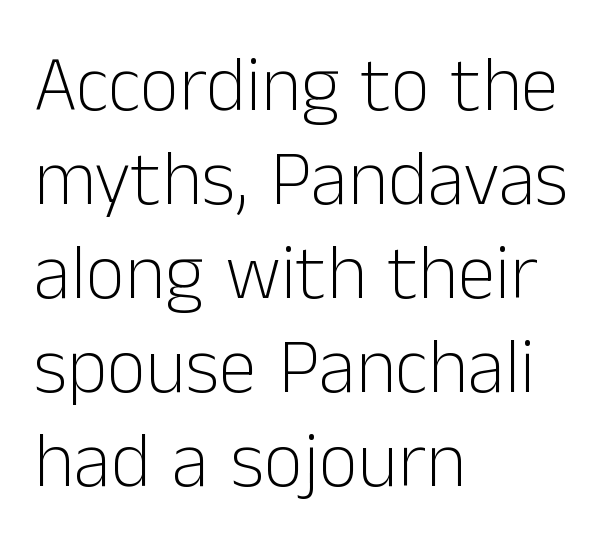
If you drew a ruler down the left edge, every line would touch it. Nope, not italic — everything's standing straight. Looks like regular typesetting: each glyph gets only the width it needs. Plain, unruled lines of type. The characters display no serif detailing; their extremities are plain.
